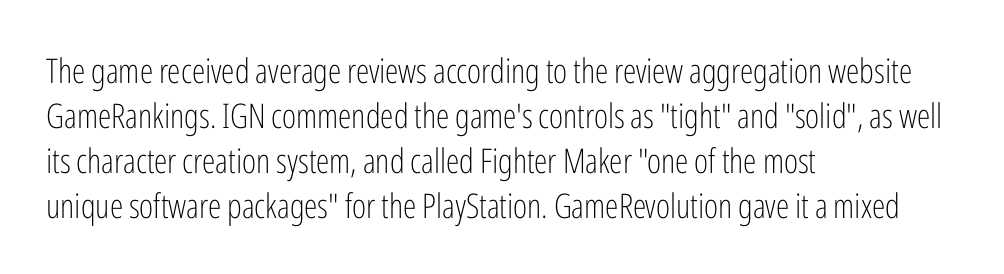
{"serif": "no", "italic": "no", "bold": "no", "weight": "light", "width": "condensed", "stroke_contrast": "low", "x_height": "medium", "monospaced": "no", "underline": "no", "align": "left", "line_spacing": "normal", "line_spacing_ratio": 1.32, "letter_spacing": "normal", "letter_spacing_em": 0.0, "glyph_px": 34}
